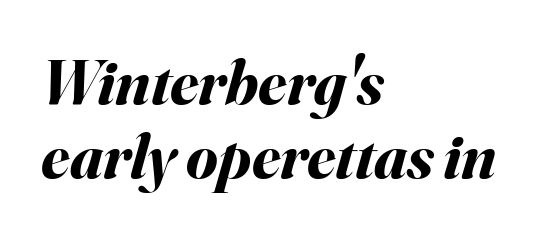
The image shows 64 px bold type, italic (leaning right); set left-aligned, tight line spacing (1.15x), normal letter spacing, not underlined; medium stroke contrast and a small x-height.
